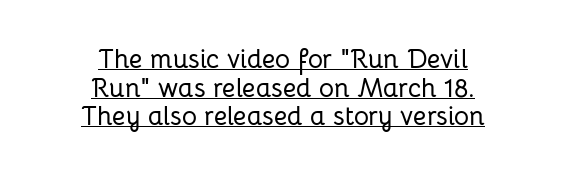
{"italic": "no", "underline": "yes", "align": "center", "line_spacing": "tight", "line_spacing_ratio": 1.1, "letter_spacing": "normal", "letter_spacing_em": 0.0, "glyph_px": 26}
